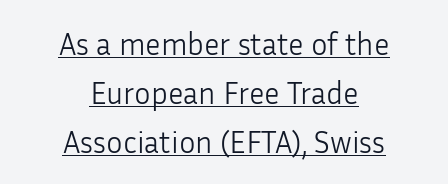
This sample has the flowing, uneven cadence of proportional lettering. No heavy texture on the line: the type isn't bold. Where is the straight margin? There isn't one; the lines are centered. The type family on display is of the sans-serif kind. Every stem runs plumb, perpendicular to the baseline.
